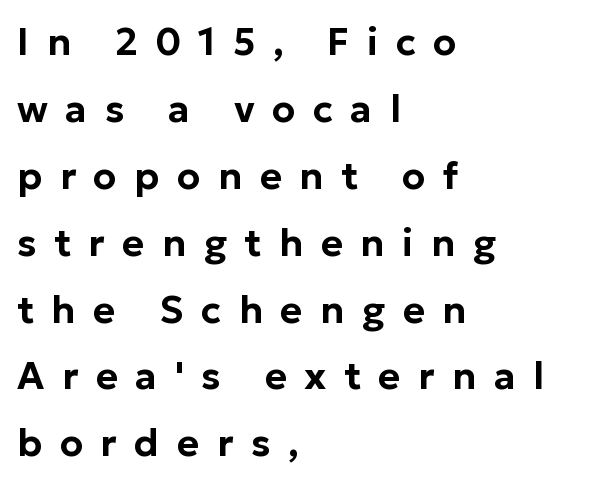
The image shows 38 px sans-serif type, upright; set left-aligned, line spacing 1.76x, unusually wide letter spacing (+0.46 em), not underlined; low stroke contrast and a medium x-height.
